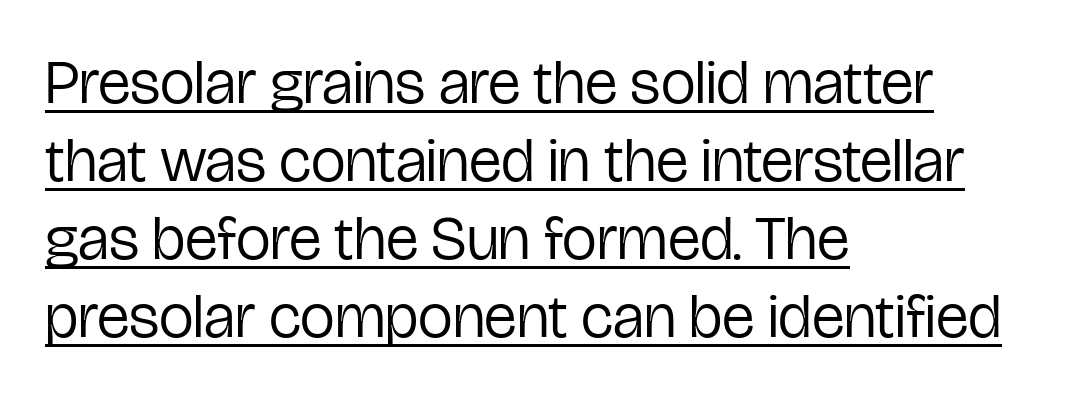
Q: Is the text bold? A: No.
Q: Is the text italic (slanted)? A: No, it is upright.
Q: Is the typeface a serif or a sans-serif typeface? A: Sans-serif.
Q: Is the text underlined? A: Yes.
Q: How is the paragraph aligned? A: Left-aligned.
Q: Is the spacing between letters normal or unusually wide? A: Normal.
Q: Is the spacing between lines tight, normal or loose? A: Normal.
Q: Width (condensed, normal, or wide)? A: Condensed.
Q: Stroke contrast? A: Low.
Q: x-height? A: Medium.
Q: Monospaced? A: No.
